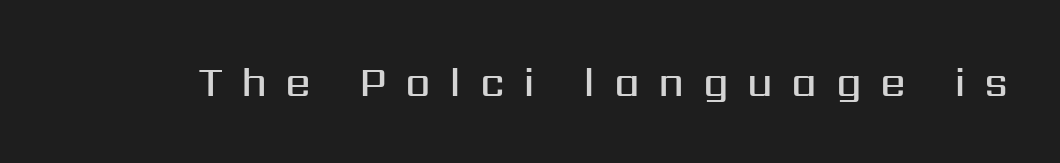
The image shows 41 px semibold sans-serif type, upright; set unusually wide letter spacing (+0.45 em), not underlined; medium stroke contrast and a medium x-height.
